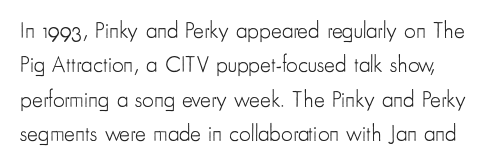
{"italic": "no", "bold": "no", "underline": "no", "line_spacing": "normal", "line_spacing_ratio": 1.49, "letter_spacing": "normal", "letter_spacing_em": 0.0, "glyph_px": 23}
